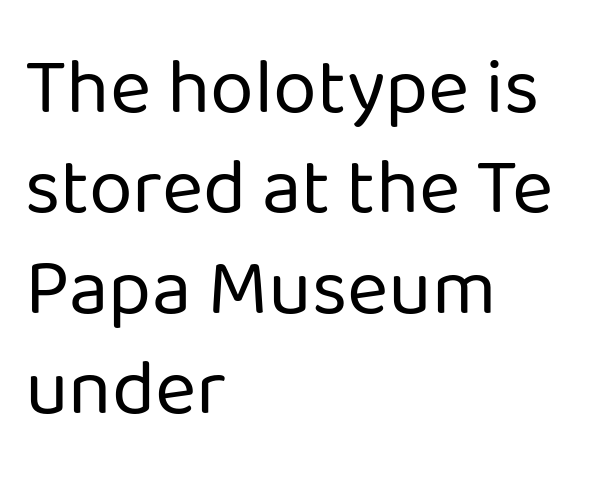
The image shows 79 px regular-weight sans-serif type, upright; set left-aligned, normal line spacing (1.27x), normal letter spacing, not underlined; low stroke contrast and a medium x-height.
